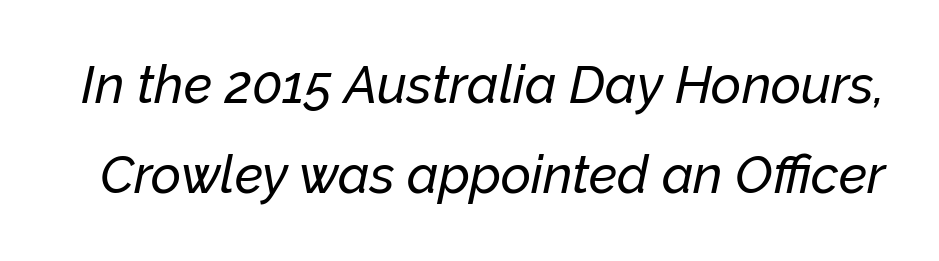
Would a proofreader flag this as italicized? Yes. Nothing unusual about the tracking: characters are spaced as the font intends. Proportional: the letters do not fall into vertical columns. Glance below the letters and you will spot only blank space.
